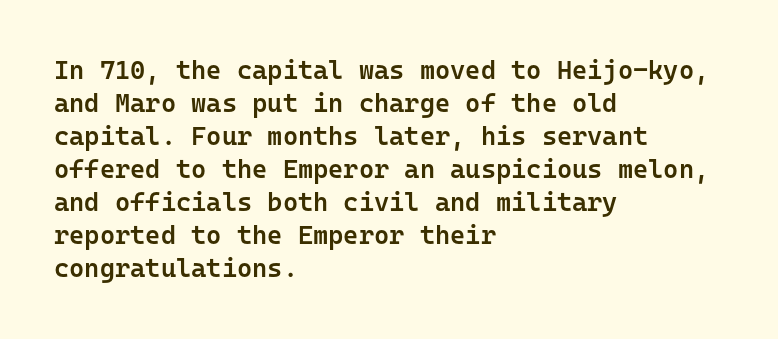
The space beneath each line is pristine and unruled. Notice how the stems are strictly vertical — no italics here. Weight: semibold (demi). Is the letter spacing exaggerated? No — it looks like the ordinary default. The line-height multiplier appears to be the usual default. Short and long lines alike share a common starting point at left.
